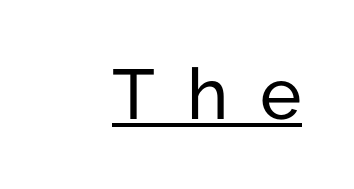
{"serif": "no", "italic": "no", "width": "normal", "stroke_contrast": "low", "x_height": "medium", "monospaced": "no", "underline": "yes", "letter_spacing": "wide", "letter_spacing_em": 0.45, "glyph_px": 70}
